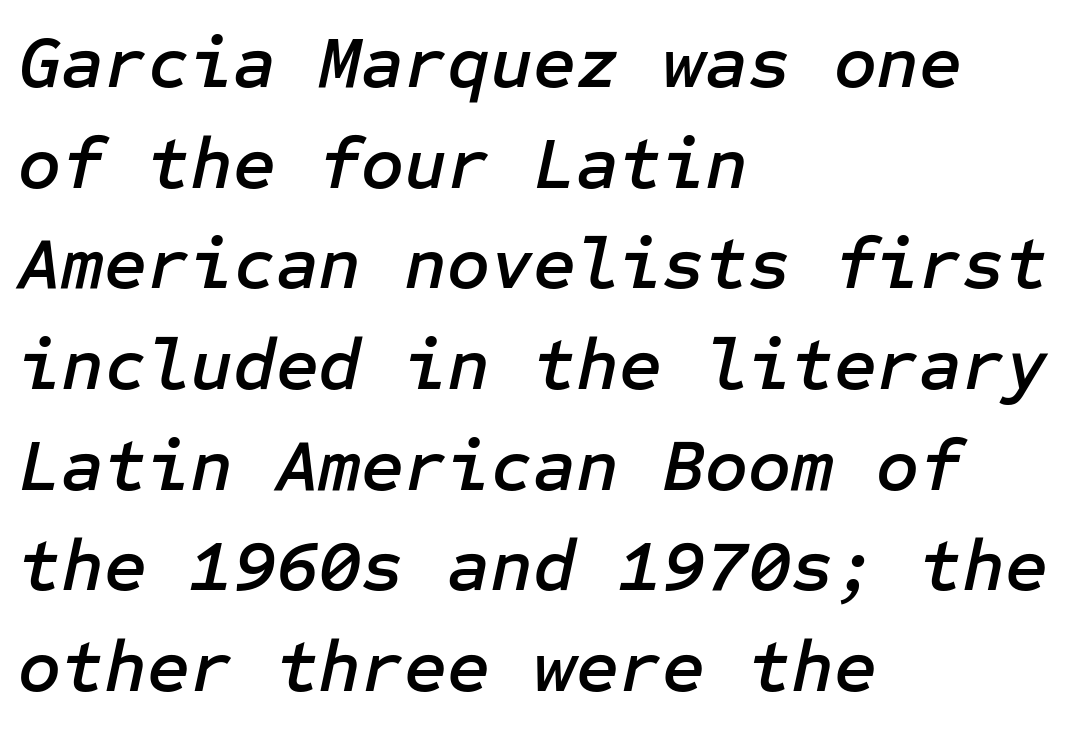
The image shows 74 px text type, italic (leaning right); set left-aligned, normal line spacing (1.36x), normal letter spacing, not underlined; low stroke contrast and a medium x-height.
